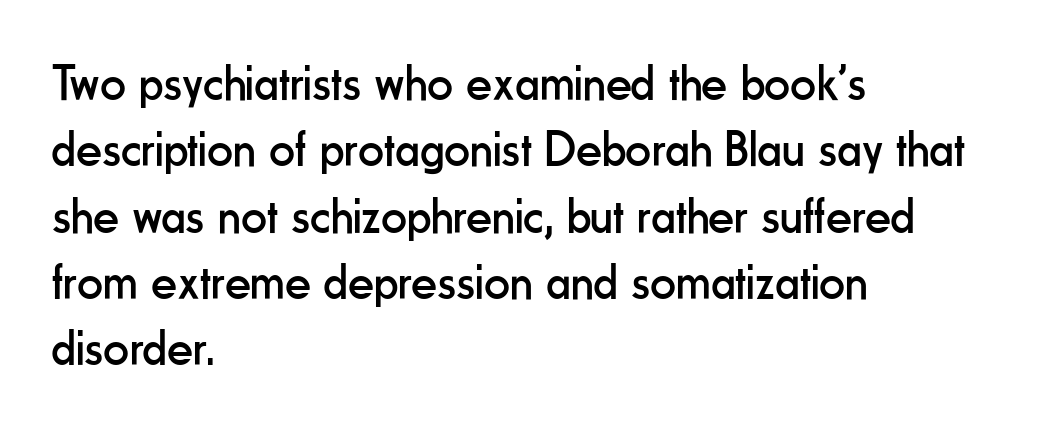
The image shows 51 px regular-weight, condensed sans-serif type, upright; set left-aligned, normal line spacing (1.3x), normal letter spacing, not underlined; low stroke contrast and a small x-height.
